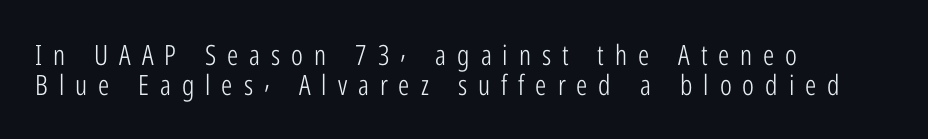
The image shows 28 px light, condensed sans-serif type, upright; set left-aligned, tight line spacing (1.06x), unusually wide letter spacing (+0.39 em), not underlined; low stroke contrast and a medium x-height.
